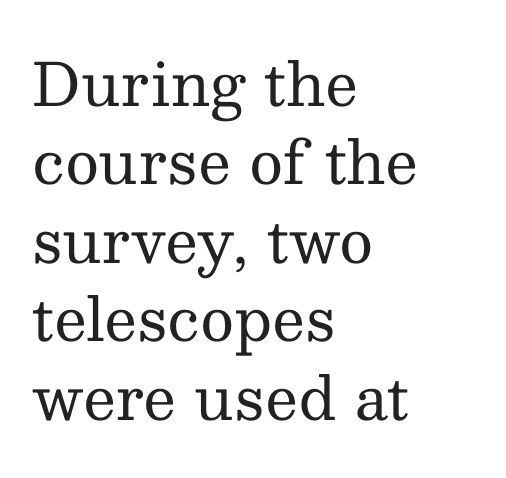
Q: Is the text bold? A: No.
Q: Is the text italic (slanted)? A: No, it is upright.
Q: Is the typeface a serif or a sans-serif typeface? A: Serif.
Q: Is the text underlined? A: No.
Q: How is the paragraph aligned? A: Left-aligned.
Q: Is the spacing between letters normal or unusually wide? A: Normal.
Q: Is the spacing between lines tight, normal or loose? A: Normal.
Q: Width (condensed, normal, or wide)? A: Normal.
Q: Stroke contrast? A: Medium.
Q: x-height? A: Medium.
Q: Monospaced? A: No.
